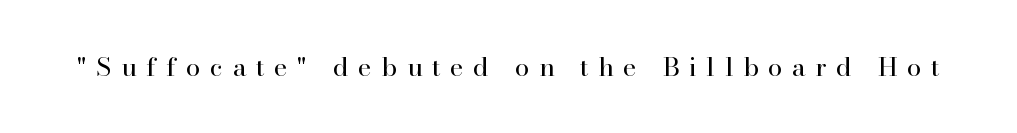
{"italic": "no", "bold": "no", "underline": "no", "letter_spacing": "wide", "letter_spacing_em": 0.37, "glyph_px": 26}
